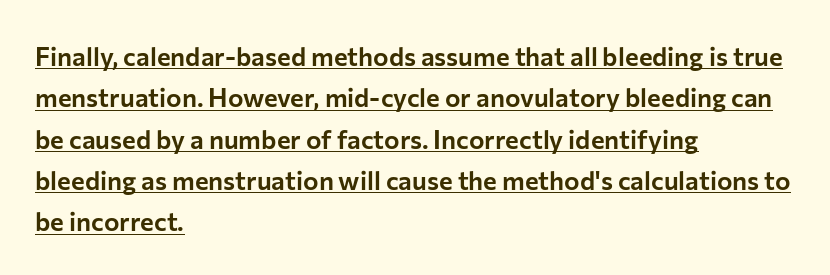
This sample carries an underscore along the baseline area. The axis of the letterforms is exactly vertical. Line beginnings align vertically; line endings do not. Short note: letters normally spaced.
